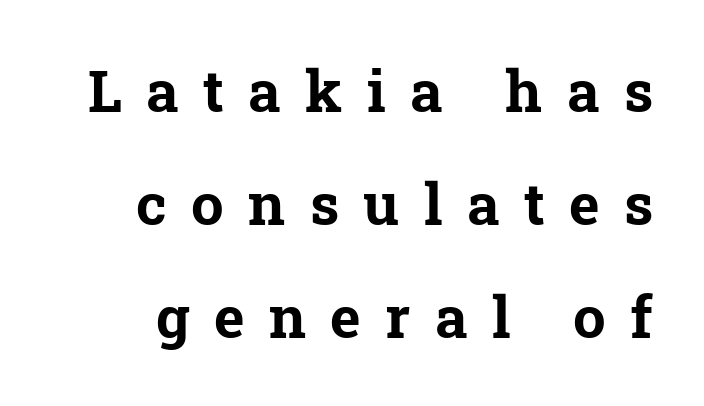
{"serif": "yes", "bold": "yes", "weight": "bold", "width": "normal", "stroke_contrast": "low", "x_height": "medium", "monospaced": "no", "underline": "no", "line_spacing": "loose", "line_spacing_ratio": 1.95, "letter_spacing": "wide", "letter_spacing_em": 0.42, "glyph_px": 58}
